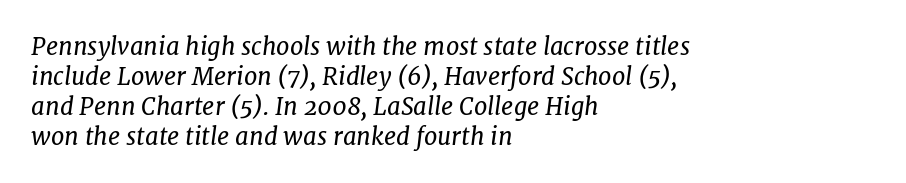
{"italic": "yes", "lean": "right", "slant_degrees": 7, "bold": "no", "underline": "no", "align": "left", "line_spacing": "normal", "line_spacing_ratio": 1.25, "letter_spacing": "normal", "letter_spacing_em": 0.0, "glyph_px": 24}
